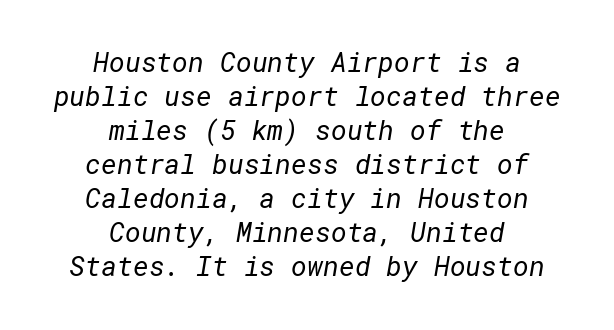
Q: Is the text bold? A: No.
Q: Is the text underlined? A: No.
Q: How is the paragraph aligned? A: Centered.
Q: Is the spacing between letters normal or unusually wide? A: Normal.
Q: Is the spacing between lines tight, normal or loose? A: Normal.
